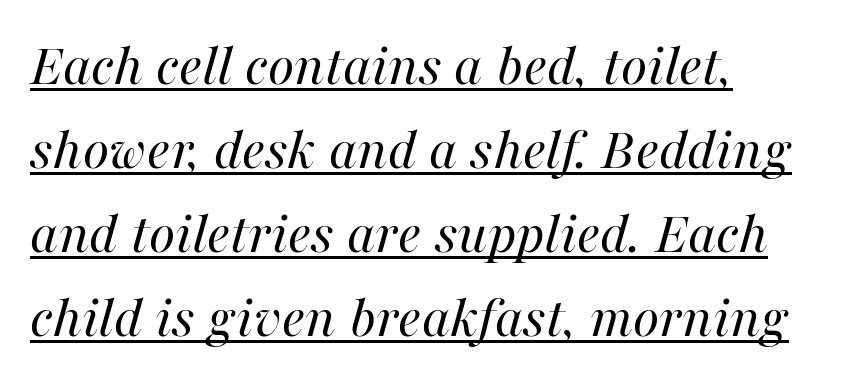
Q: Is the text bold? A: No.
Q: Is the text italic (slanted)? A: Yes, it leans right by about 16 degrees.
Q: Is the text underlined? A: Yes.
Q: How is the paragraph aligned? A: Left-aligned.
Q: Is the spacing between letters normal or unusually wide? A: Normal.
Q: Is the spacing between lines tight, normal or loose? A: Normal.
Q: Width (condensed, normal, or wide)? A: Normal.
Q: Stroke contrast? A: High.
Q: x-height? A: Medium.
Q: Monospaced? A: No.
